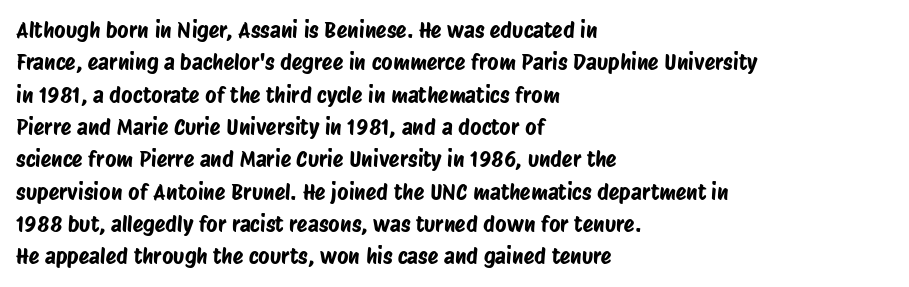
The image shows 22 px text type; set left-aligned, normal line spacing (1.47x), normal letter spacing, not underlined.
